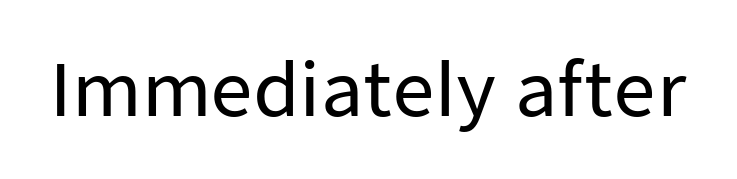
{"serif": "no", "italic": "no", "width": "normal", "stroke_contrast": "low", "x_height": "medium", "monospaced": "no", "underline": "no", "letter_spacing": "normal", "letter_spacing_em": 0.0, "glyph_px": 73}
